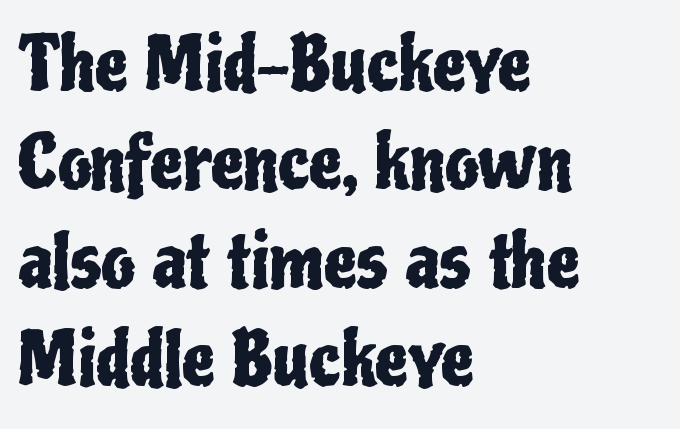
Q: Is the text italic (slanted)? A: No, it is upright.
Q: Is the typeface a serif or a sans-serif typeface? A: Sans-serif.
Q: Is the text underlined? A: No.
Q: How is the paragraph aligned? A: Left-aligned.
Q: Is the spacing between letters normal or unusually wide? A: Normal.
Q: Is the spacing between lines tight, normal or loose? A: Normal.
Q: Width (condensed, normal, or wide)? A: Condensed.
Q: Stroke contrast? A: Low.
Q: x-height? A: Medium.
Q: Monospaced? A: No.
